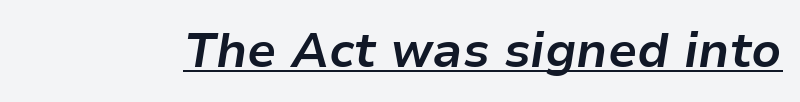
{"italic": "yes", "lean": "right", "slant_degrees": 9, "bold": "yes", "weight": "bold", "width": "normal", "stroke_contrast": "low", "x_height": "medium", "monospaced": "no", "underline": "yes", "letter_spacing": "normal", "letter_spacing_em": 0.0, "glyph_px": 48}
